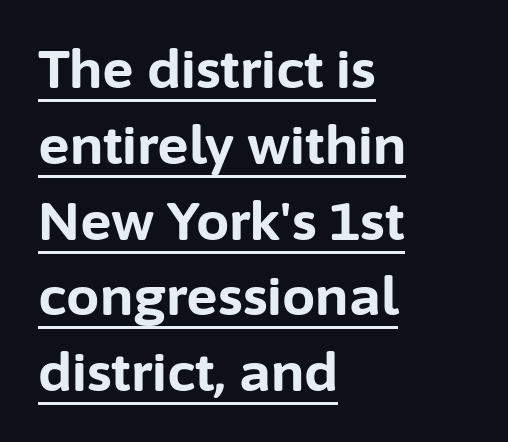
The image shows 53 px bold sans-serif type, upright; set left-aligned, normal line spacing (1.43x), normal letter spacing, underlined; low stroke contrast and a medium x-height.
